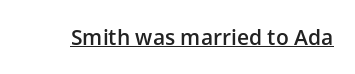
Upright lettering throughout. Nothing unusual about the tracking: characters are spaced as the font intends. This sample carries an underscore along the baseline area. How heavy is the stroke? Medium-heavy — a semibold, shy of bold.
